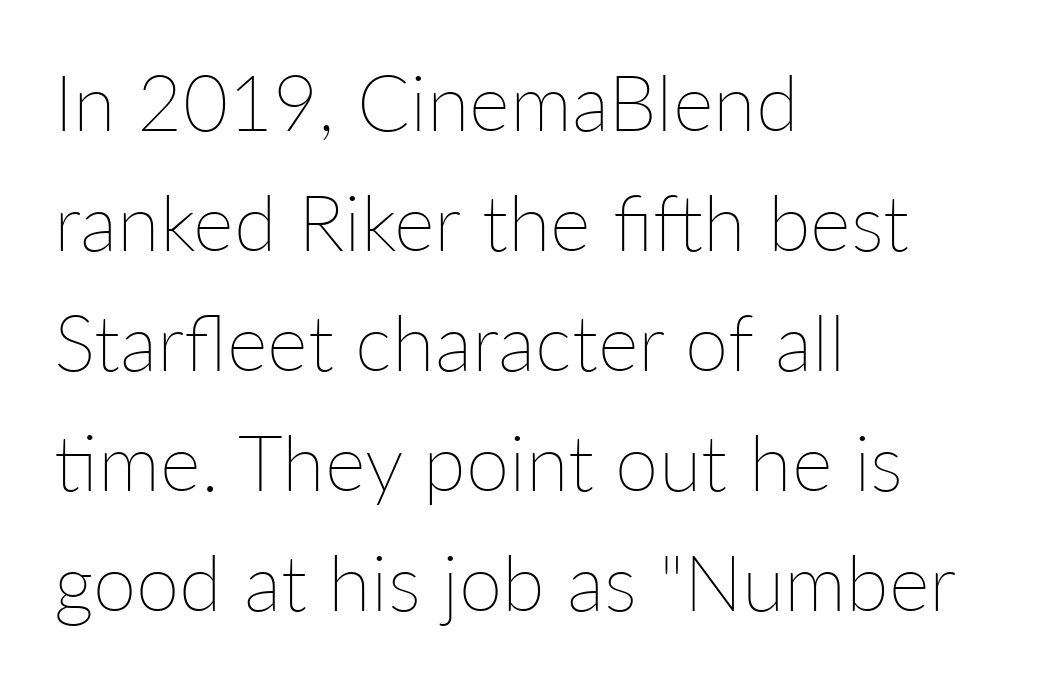
{"italic": "no", "bold": "no", "weight": "thin", "width": "normal", "stroke_contrast": "low", "x_height": "medium", "monospaced": "no", "underline": "no", "align": "left", "line_spacing": "normal", "line_spacing_ratio": 1.54, "letter_spacing": "normal", "letter_spacing_em": 0.0, "glyph_px": 78}
